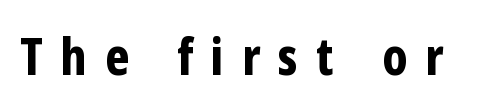
{"serif": "no", "italic": "no", "bold": "yes", "weight": "bold", "width": "condensed", "stroke_contrast": "low", "x_height": "medium", "monospaced": "no", "underline": "no", "letter_spacing": "wide", "letter_spacing_em": 0.35, "glyph_px": 51}
